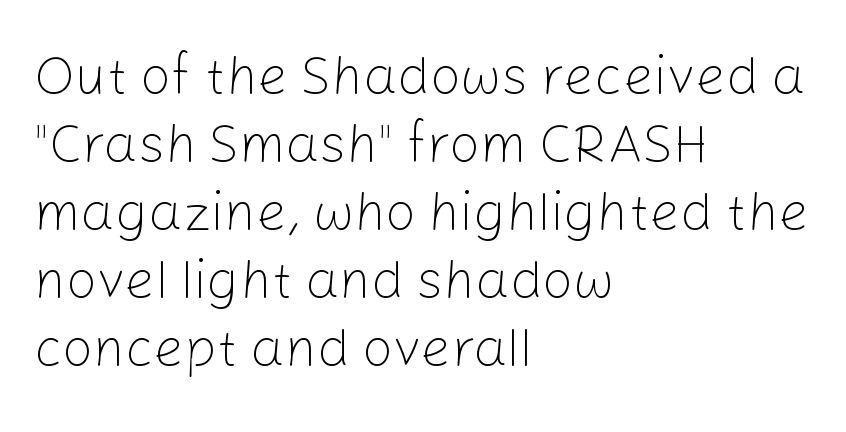
Q: Is the text bold? A: No.
Q: Is the text italic (slanted)? A: No, it is upright.
Q: Is the typeface a serif or a sans-serif typeface? A: Sans-serif.
Q: Is the text underlined? A: No.
Q: How is the paragraph aligned? A: Left-aligned.
Q: Is the spacing between letters normal or unusually wide? A: Normal.
Q: Is the spacing between lines tight, normal or loose? A: Normal.
Q: Width (condensed, normal, or wide)? A: Normal.
Q: Stroke contrast? A: Low.
Q: x-height? A: Medium.
Q: Monospaced? A: No.
